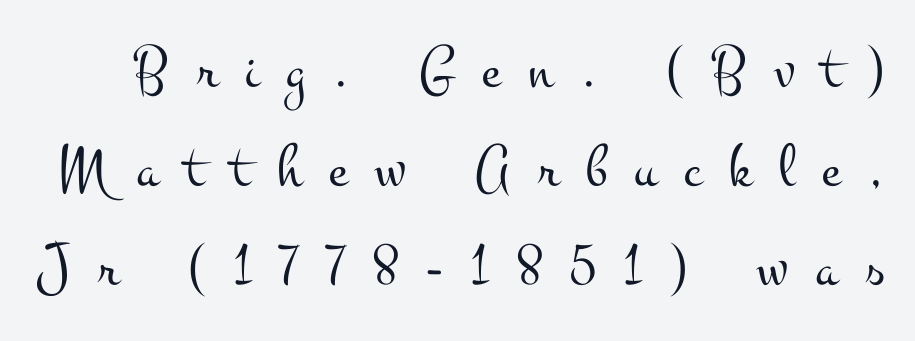
The image shows 62 px light, wide serif type; set normal line spacing (1.6x), unusually wide letter spacing (+0.44 em), not underlined; medium stroke contrast and a small x-height.
